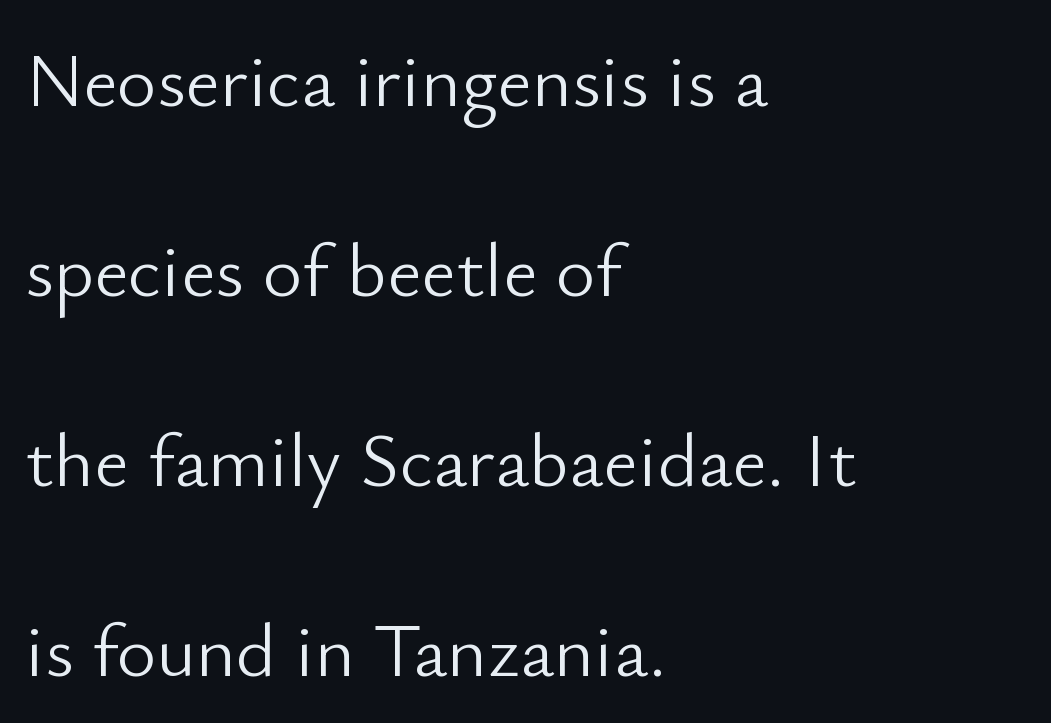
{"serif": "no", "italic": "no", "bold": "no", "weight": "light", "width": "normal", "stroke_contrast": "low", "x_height": "small", "monospaced": "no", "underline": "no", "align": "left", "line_spacing": "loose", "line_spacing_ratio": 2.5, "letter_spacing": "normal", "letter_spacing_em": 0.0, "glyph_px": 76}
